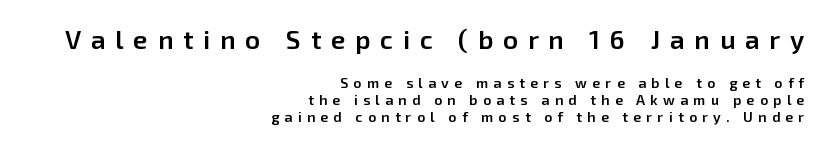
The image shows 26 px text type, upright; set right-aligned, line spacing 1.18x, unusually wide letter spacing (+0.38 em), not underlined; the first (top) block is 1.86x larger.
